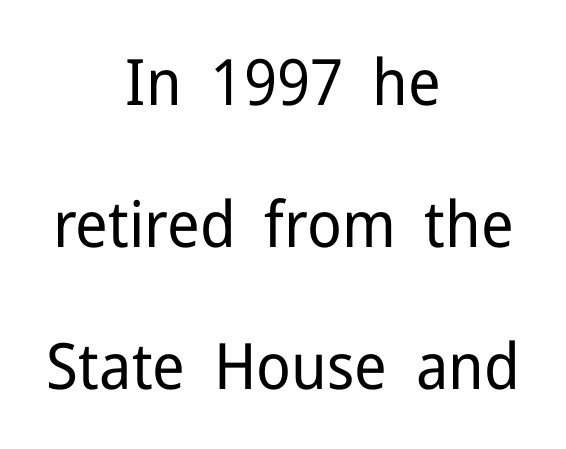
The image shows 64 px regular-weight sans-serif type, upright; set centered, loose line spacing (2.22x), normal letter spacing, not underlined; low stroke contrast and a medium x-height.
